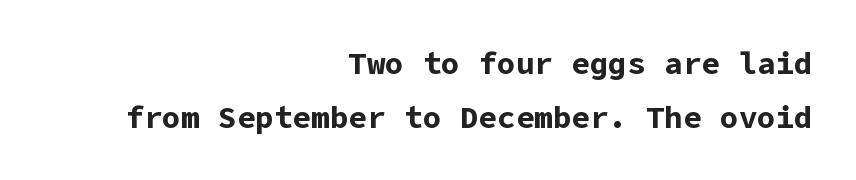
Horizontal alignment here is rightward, an uncommon choice for prose. The face used here is rendered with its standard letterfit. Honestly, there is no underline to notice here at all. This is heavy type, rendered in bold.
